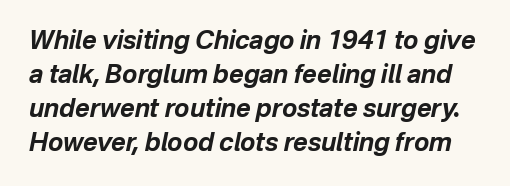
Q: Is the text bold? A: Yes.
Q: Is the text italic (slanted)? A: Yes, it leans right by about 12 degrees.
Q: Is the text underlined? A: No.
Q: Is the spacing between letters normal or unusually wide? A: Normal.
Q: Is the spacing between lines tight, normal or loose? A: Normal.
